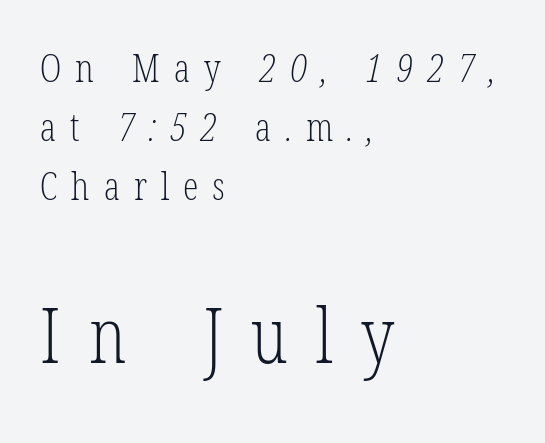
{"serif": "yes", "bold": "no", "weight": "light", "width": "condensed", "stroke_contrast": "low", "x_height": "medium", "monospaced": "no", "underline": "no", "align": "left", "line_spacing": "normal", "line_spacing_ratio": 1.51, "letter_spacing": "wide", "letter_spacing_em": 0.36, "larger_block": "second", "size_ratio": 2.0, "glyph_px": 78}
